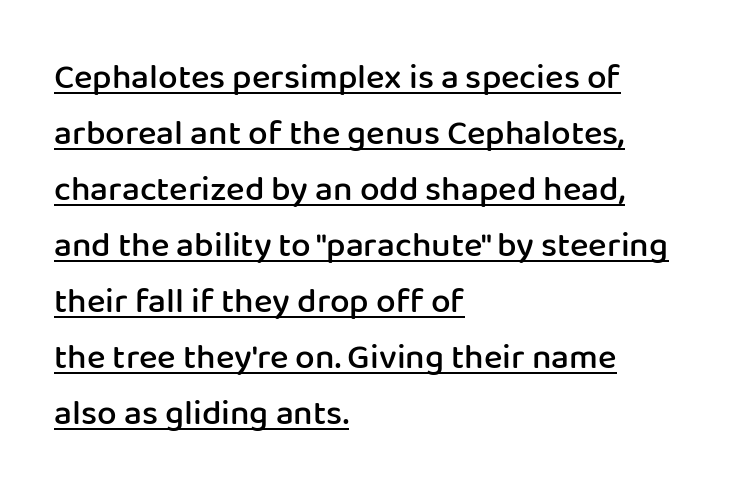
Q: Is the text bold? A: Semi-bold.
Q: Is the text italic (slanted)? A: No, it is upright.
Q: Is the typeface a serif or a sans-serif typeface? A: Sans-serif.
Q: Is the text underlined? A: Yes.
Q: How is the paragraph aligned? A: Left-aligned.
Q: Is the spacing between letters normal or unusually wide? A: Normal.
Q: Is the spacing between lines tight, normal or loose? A: Normal.
Q: Width (condensed, normal, or wide)? A: Normal.
Q: Stroke contrast? A: Low.
Q: x-height? A: Medium.
Q: Monospaced? A: No.
